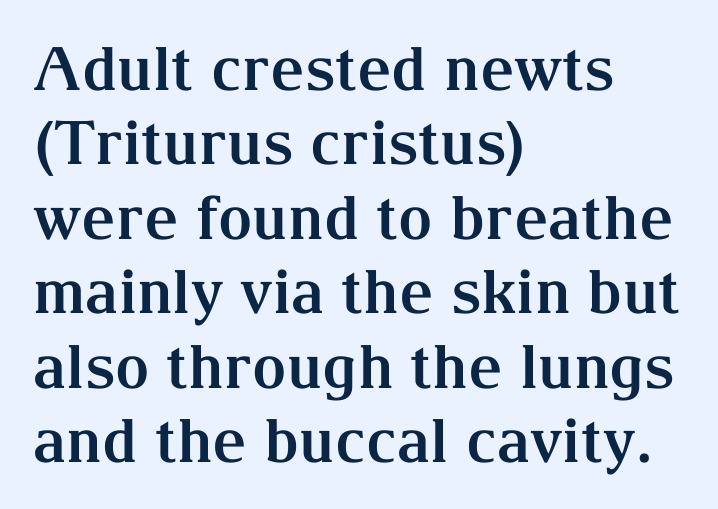
The image shows 60 px bold serif type, upright; set left-aligned, line spacing 1.24x, normal letter spacing, not underlined; medium stroke contrast and a medium x-height.
